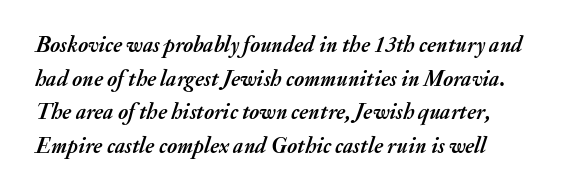
Q: Is the text bold? A: Yes.
Q: Is the text italic (slanted)? A: Yes, it leans right by about 20 degrees.
Q: Is the text underlined? A: No.
Q: Is the spacing between letters normal or unusually wide? A: Normal.
Q: Is the spacing between lines tight, normal or loose? A: Normal.
